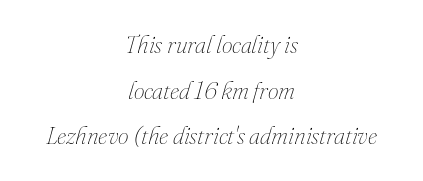
This rendering uses center alignment, leaving both contours irregular but symmetric. The strip under each line holds only bare page. Italic: yes, the glyphs are oblique. Standard letterfit; no display-style spreading of the glyphs.
